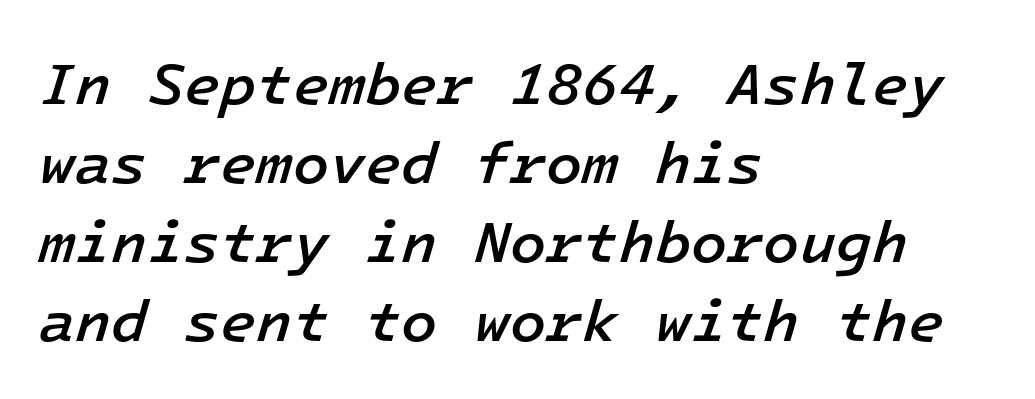
{"italic": "yes", "lean": "right", "slant_degrees": 16, "bold": "semi", "weight": "semibold", "width": "normal", "stroke_contrast": "low", "x_height": "medium", "monospaced": "yes", "underline": "no", "align": "left", "line_spacing": "normal", "line_spacing_ratio": 1.34, "letter_spacing": "normal", "letter_spacing_em": 0.0, "glyph_px": 59}
